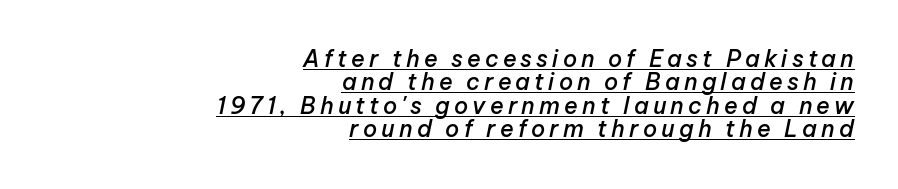
Q: Is the text bold? A: Semi-bold.
Q: Is the text italic (slanted)? A: Yes, it leans right by about 12 degrees.
Q: Is the text underlined? A: Yes.
Q: How is the paragraph aligned? A: Right-aligned.
Q: Is the spacing between lines tight, normal or loose? A: Tight.
